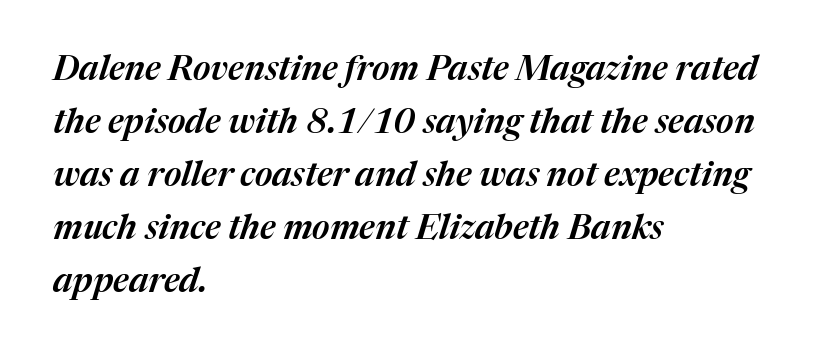
Rendered with sloped, italic letterforms. The zone under the glyphs is completely vacant. Leading matches the norm, producing a regular column. Between one letter and the next there's only the usual sliver of space. Proportional: the letters do not fall into vertical columns. Short and long lines alike share a common starting point at left.
